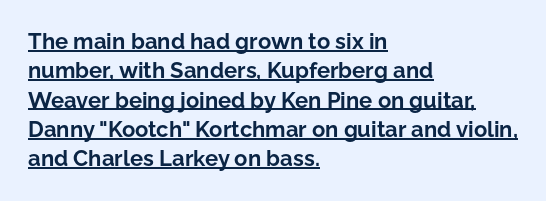
Q: Is the text bold? A: Yes.
Q: Is the text italic (slanted)? A: No, it is upright.
Q: Is the text underlined? A: Yes.
Q: How is the paragraph aligned? A: Left-aligned.
Q: Is the spacing between letters normal or unusually wide? A: Normal.
Q: Is the spacing between lines tight, normal or loose? A: Normal.
